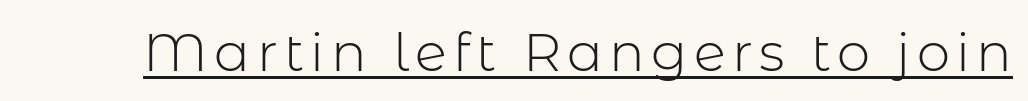
{"serif": "no", "italic": "no", "bold": "no", "weight": "light", "width": "normal", "stroke_contrast": "low", "x_height": "medium", "monospaced": "no", "underline": "yes", "glyph_px": 53}
